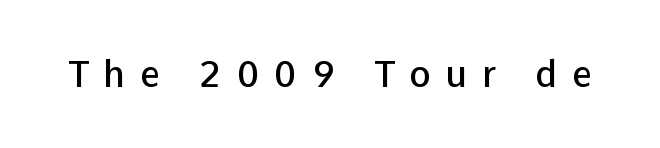
The characters display no serif detailing; their extremities are plain. Style check: upright. Check the space under the baseline: it is left empty. Note the varied advance widths — an 'i' is clearly narrower than an 'm'. Strokes here are thickened, but only to semibold level.
